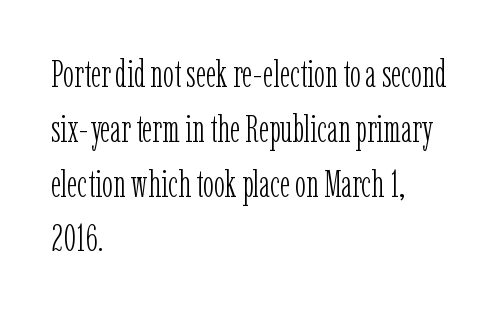
Q: Is the text bold? A: No.
Q: Is the text italic (slanted)? A: No, it is upright.
Q: Is the typeface a serif or a sans-serif typeface? A: Serif.
Q: Is the text underlined? A: No.
Q: How is the paragraph aligned? A: Left-aligned.
Q: Is the spacing between letters normal or unusually wide? A: Normal.
Q: Is the spacing between lines tight, normal or loose? A: Normal.
Q: Width (condensed, normal, or wide)? A: Condensed.
Q: Stroke contrast? A: Low.
Q: x-height? A: Medium.
Q: Monospaced? A: No.
